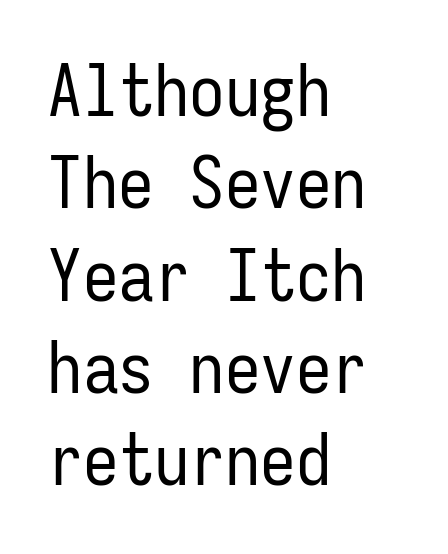
The image shows 71 px regular-weight, condensed sans-serif type, upright, monospaced; set left-aligned, normal line spacing (1.3x), normal letter spacing, not underlined; low stroke contrast and a medium x-height.
